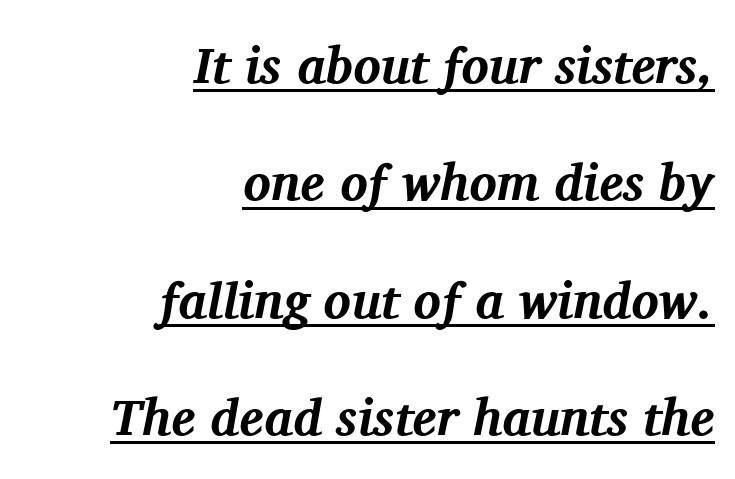
Spacing verdict: proportional, widths tailored to each character. Short and long lines alike share a common ending point at right. The passage shown is underscored from start to finish. Between one letter and the next there's only the usual sliver of space. A serif font was chosen for this passage.
